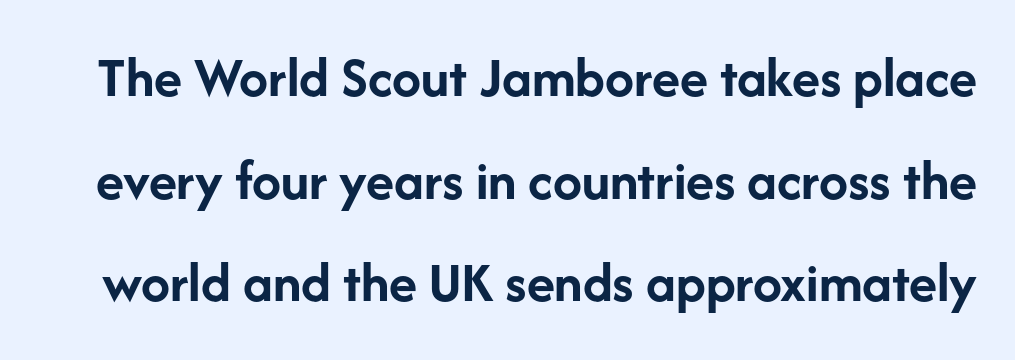
{"serif": "no", "italic": "no", "bold": "yes", "weight": "semibold", "width": "normal", "stroke_contrast": "low", "x_height": "medium", "monospaced": "no", "underline": "no", "line_spacing_ratio": 1.77, "letter_spacing": "normal", "letter_spacing_em": 0.0, "glyph_px": 58}
